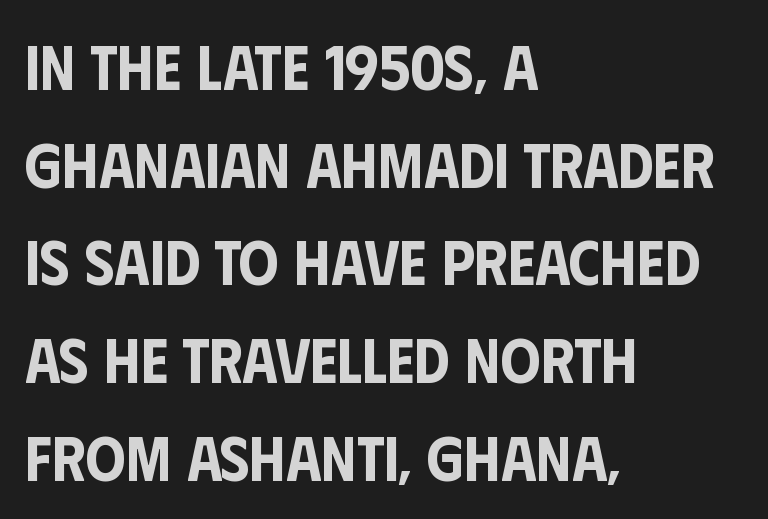
{"serif": "no", "italic": "no", "width": "condensed", "stroke_contrast": "low", "x_height": "large", "monospaced": "no", "underline": "no", "align": "left", "line_spacing": "normal", "line_spacing_ratio": 1.55, "letter_spacing": "normal", "letter_spacing_em": 0.0, "glyph_px": 63}
